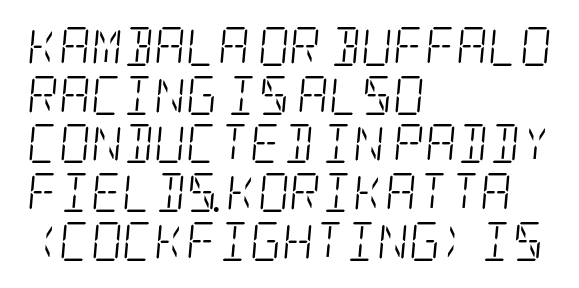
The image shows 39 px light, condensed serif type, italic (leaning right); set left-aligned, normal line spacing (1.25x), normal letter spacing, not underlined; low stroke contrast and a large x-height.
